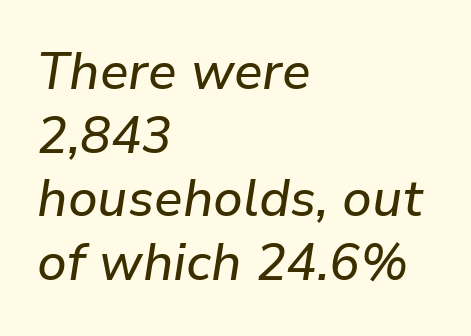
Q: Is the text italic (slanted)? A: Yes, it leans right by about 9 degrees.
Q: Is the text underlined? A: No.
Q: How is the paragraph aligned? A: Left-aligned.
Q: Is the spacing between letters normal or unusually wide? A: Normal.
Q: Is the spacing between lines tight, normal or loose? A: Normal.
Q: Width (condensed, normal, or wide)? A: Normal.
Q: Stroke contrast? A: Low.
Q: x-height? A: Medium.
Q: Monospaced? A: No.
